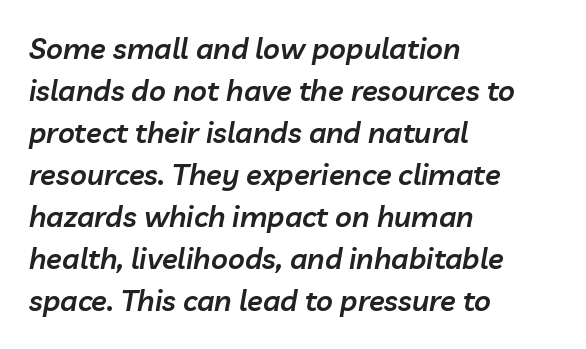
Layout note: lines flush left. Reading down the column, the eye jumps a familiar distance to each next line. Stems and bowls a touch heavier than normal — semibold. The letters advance in unequal steps, a hallmark of proportional type.
